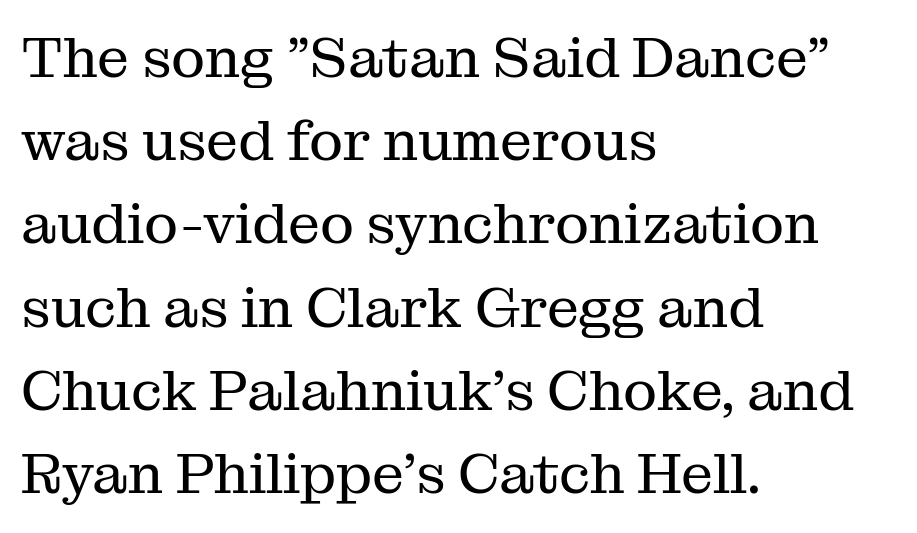
The rows are spaced the way most documents space them. Is this a fixed-width face? No — the glyphs have proportional, varying widths. Compared with typical body copy, the letter spacing here is the same. Typographically, this falls in the serif category. Line beginnings align vertically; line endings do not.
